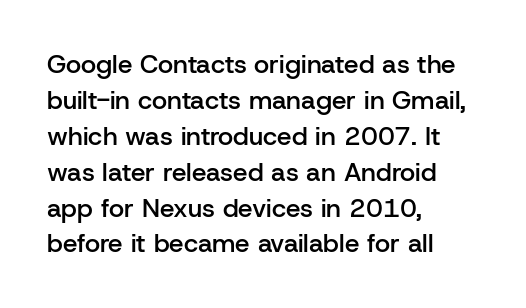
The glyphs have the mass of a demibold cut, below bold. The rendering uses a moderate line-height, typical for paragraphs. Here the glyphs are tracked normally, forming tight word shapes. The rag falls on the right side of this text block.
